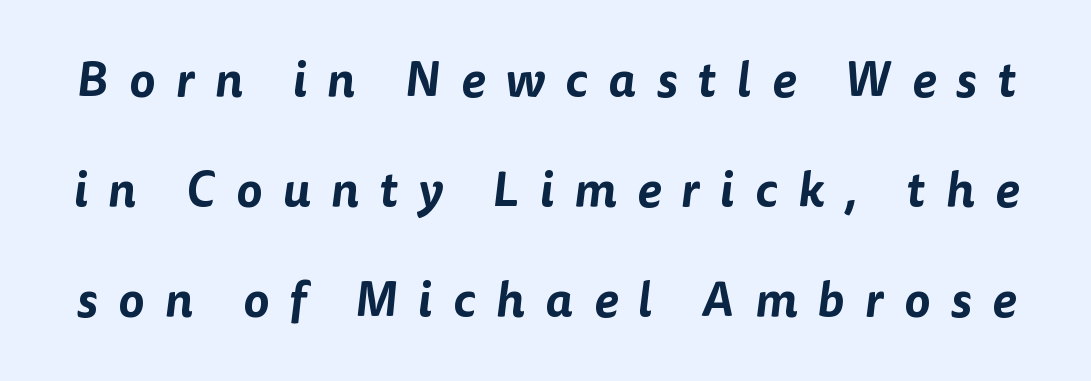
Q: Is the typeface a serif or a sans-serif typeface? A: Sans-serif.
Q: Is the text underlined? A: No.
Q: Is the spacing between letters normal or unusually wide? A: Unusually wide.
Q: Is the spacing between lines tight, normal or loose? A: Loose.
Q: Width (condensed, normal, or wide)? A: Normal.
Q: Stroke contrast? A: Low.
Q: x-height? A: Medium.
Q: Monospaced? A: No.
